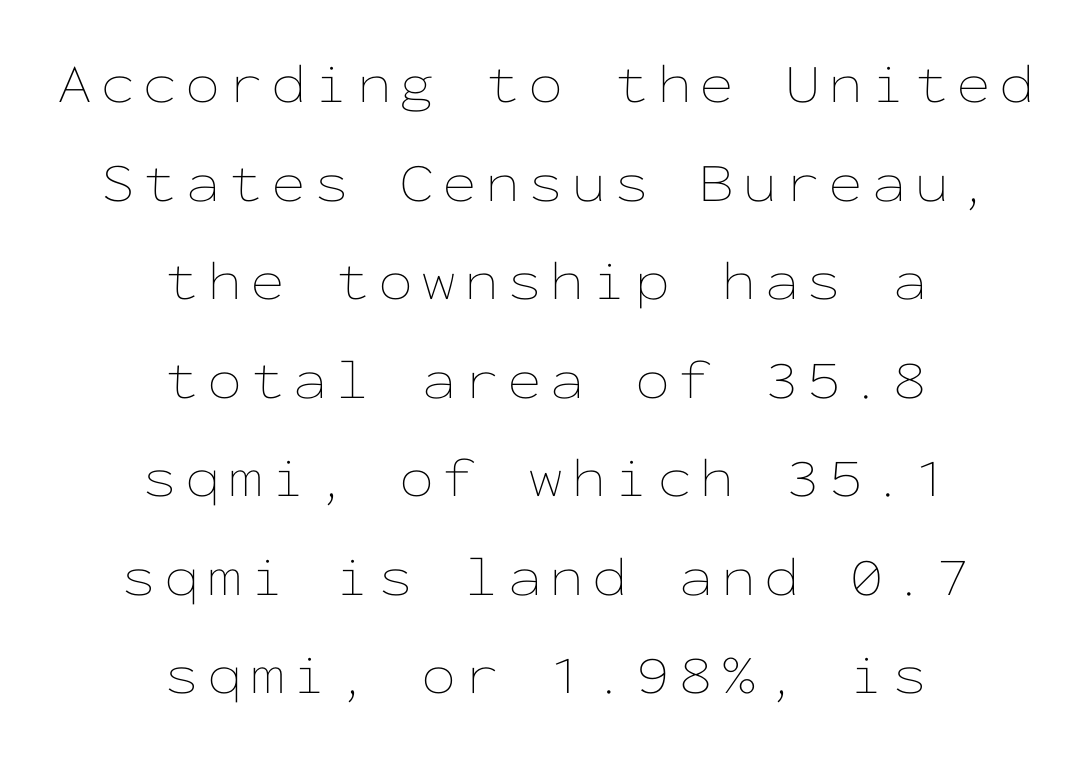
{"italic": "no", "bold": "no", "weight": "thin", "width": "wide", "stroke_contrast": "low", "x_height": "medium", "monospaced": "yes", "underline": "no", "align": "center", "line_spacing_ratio": 1.76, "glyph_px": 56}
